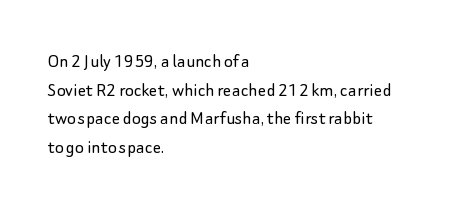
Q: Is the text bold? A: No.
Q: Is the text italic (slanted)? A: No, it is upright.
Q: Is the text underlined? A: No.
Q: How is the paragraph aligned? A: Left-aligned.
Q: Is the spacing between letters normal or unusually wide? A: Normal.
Q: Is the spacing between lines tight, normal or loose? A: Normal.
